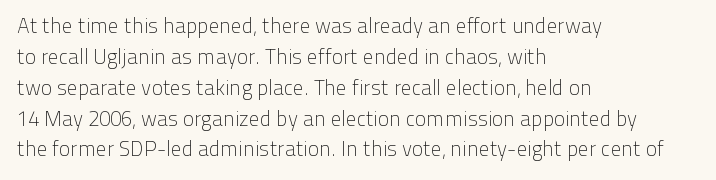
If you drew a line through each stem, it would be perfectly vertical. Leftover space on each line is placed entirely after the last word. The vertical gap from one line to the next is medium. The specimen omits any rule beneath the text block's lines.
